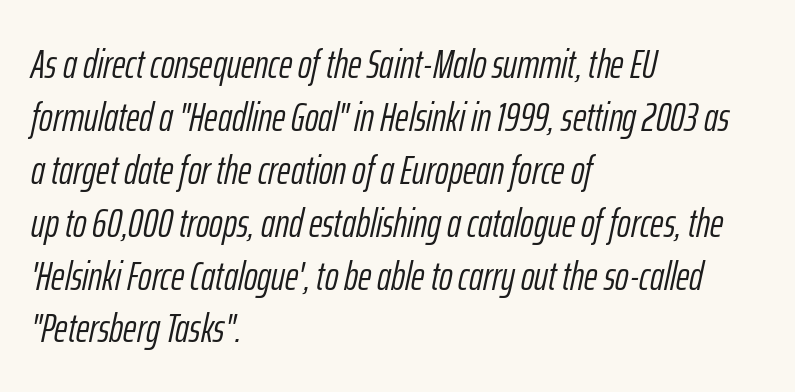
Q: Is the text bold? A: No.
Q: Is the text italic (slanted)? A: Yes, it leans right by about 12 degrees.
Q: Is the text underlined? A: No.
Q: How is the paragraph aligned? A: Left-aligned.
Q: Is the spacing between letters normal or unusually wide? A: Normal.
Q: Is the spacing between lines tight, normal or loose? A: Normal.
Q: Width (condensed, normal, or wide)? A: Condensed.
Q: Stroke contrast? A: Low.
Q: x-height? A: Medium.
Q: Monospaced? A: No.
